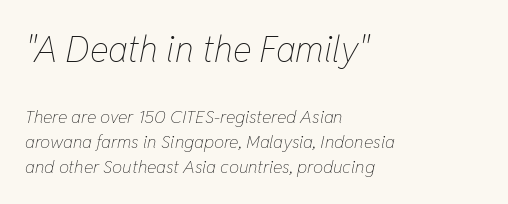
Q: Is the text bold? A: No.
Q: Is the text italic (slanted)? A: Yes, it leans right by about 11 degrees.
Q: Is the text underlined? A: No.
Q: How is the paragraph aligned? A: Left-aligned.
Q: Is the spacing between letters normal or unusually wide? A: Normal.
Q: Is the spacing between lines tight, normal or loose? A: Normal.
Q: Which block of text is set in a larger size, the first (top) or the second (bottom)? A: The first (top) one.
Q: Width (condensed, normal, or wide)? A: Condensed.
Q: Stroke contrast? A: Low.
Q: x-height? A: Medium.
Q: Monospaced? A: No.
